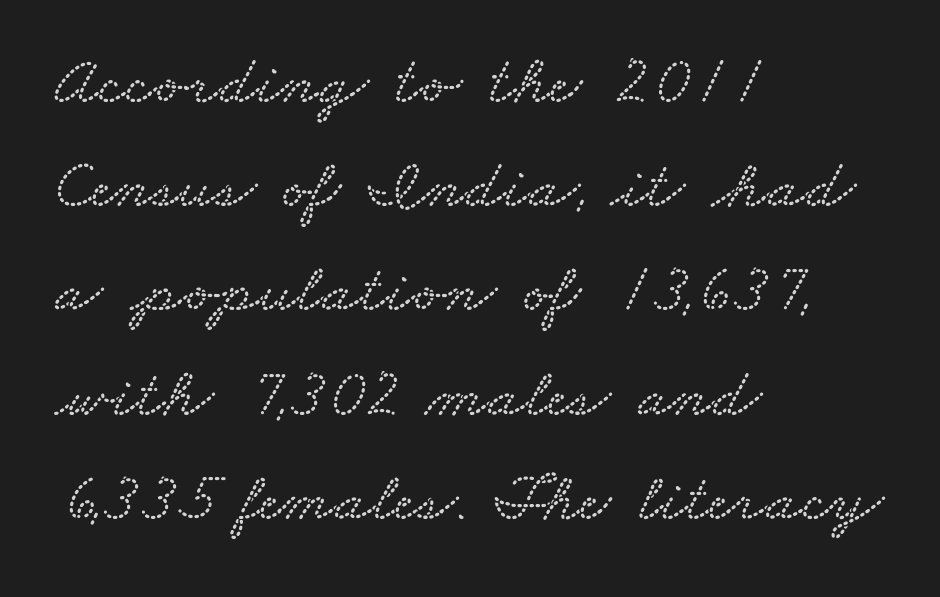
Q: Is the text underlined? A: No.
Q: How is the paragraph aligned? A: Left-aligned.
Q: Is the spacing between letters normal or unusually wide? A: Normal.
Q: Is the spacing between lines tight, normal or loose? A: Normal.
Q: Width (condensed, normal, or wide)? A: Wide.
Q: Stroke contrast? A: Low.
Q: x-height? A: Small.
Q: Monospaced? A: No.
